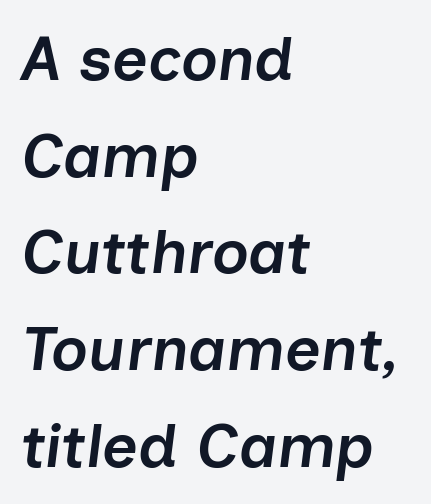
The specimen omits any rule beneath the text block's lines. Compared with typical body copy, the letter spacing here is the same. An italicized treatment has been applied to the whole sample. These lines sit exactly where default settings would place them. Proportional: the letters do not fall into vertical columns.
